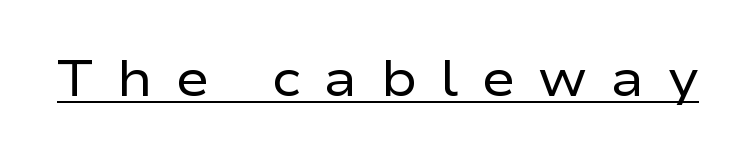
Q: Is the text bold? A: No.
Q: Is the text italic (slanted)? A: No, it is upright.
Q: Is the typeface a serif or a sans-serif typeface? A: Sans-serif.
Q: Is the text underlined? A: Yes.
Q: Is the spacing between letters normal or unusually wide? A: Unusually wide.
Q: Width (condensed, normal, or wide)? A: Wide.
Q: Stroke contrast? A: Low.
Q: x-height? A: Medium.
Q: Monospaced? A: No.
